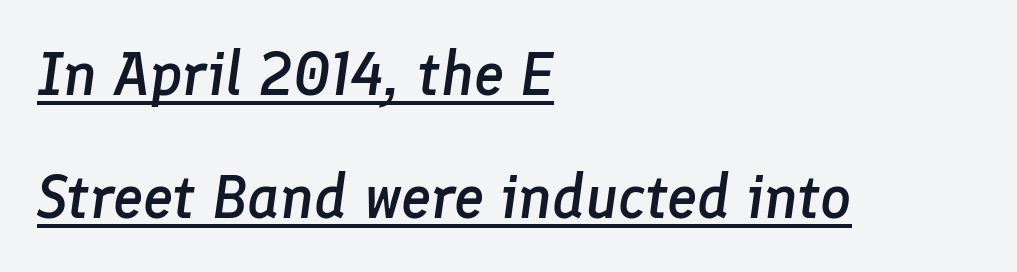
{"italic": "yes", "lean": "right", "slant_degrees": 8, "bold": "semi", "weight": "semibold", "width": "normal", "stroke_contrast": "low", "x_height": "medium", "monospaced": "no", "underline": "yes", "align": "left", "line_spacing": "loose", "line_spacing_ratio": 2.02, "letter_spacing": "normal", "letter_spacing_em": 0.0, "glyph_px": 61}
